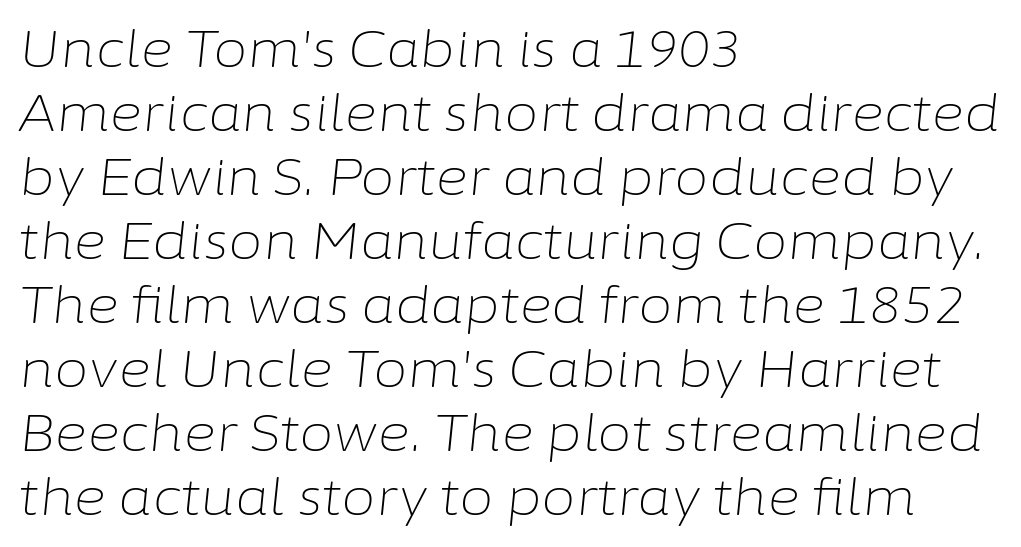
Which margin do the lines hug? The left one — the right edge is uneven. Slant detected: the letters are inclined. These lines keep a tight, regular rhythm from letter to letter. Heft: none added — not bold. Varying glyph widths throughout — classic text-font behaviour. The line-height multiplier appears to be the usual default.
